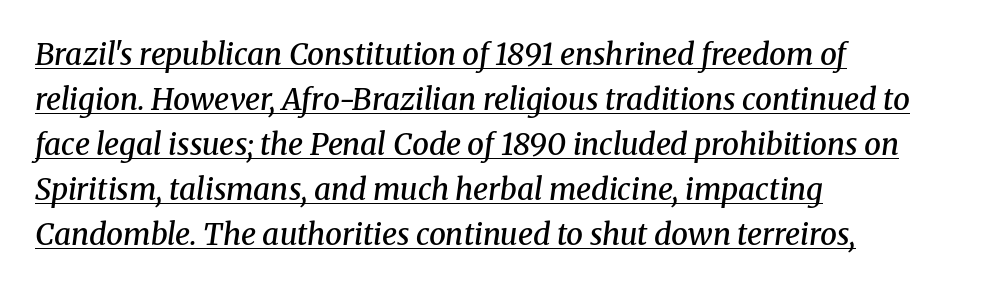
The font is running at a semibold setting, under full bold. This sample uses a serif face. Underline: present. These lines are rendered in a variable-pitch font.
